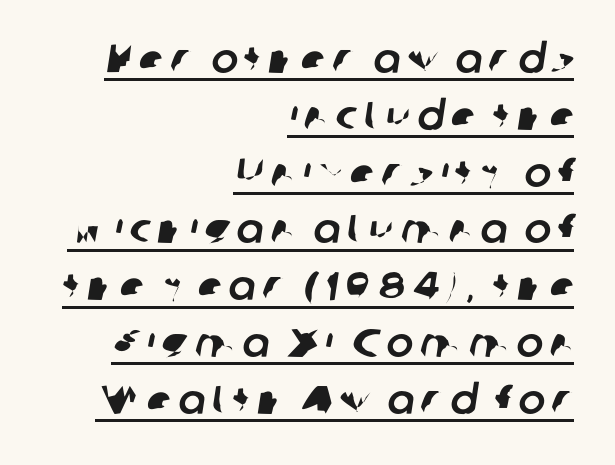
The image shows 40 px sans-serif type; set right-aligned, normal line spacing (1.42x), underlined; low stroke contrast and a medium x-height.
